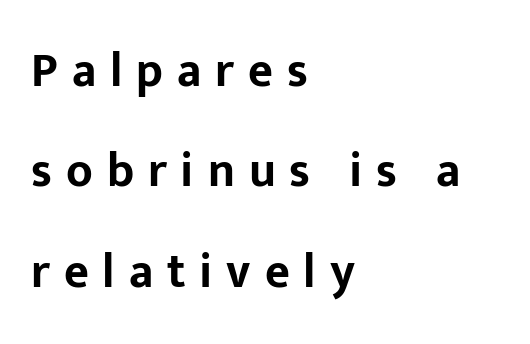
{"serif": "no", "italic": "no", "bold": "yes", "weight": "bold", "width": "normal", "stroke_contrast": "low", "x_height": "medium", "monospaced": "no", "underline": "no", "align": "left", "line_spacing": "loose", "line_spacing_ratio": 2.09, "letter_spacing": "wide", "letter_spacing_em": 0.29, "glyph_px": 48}
